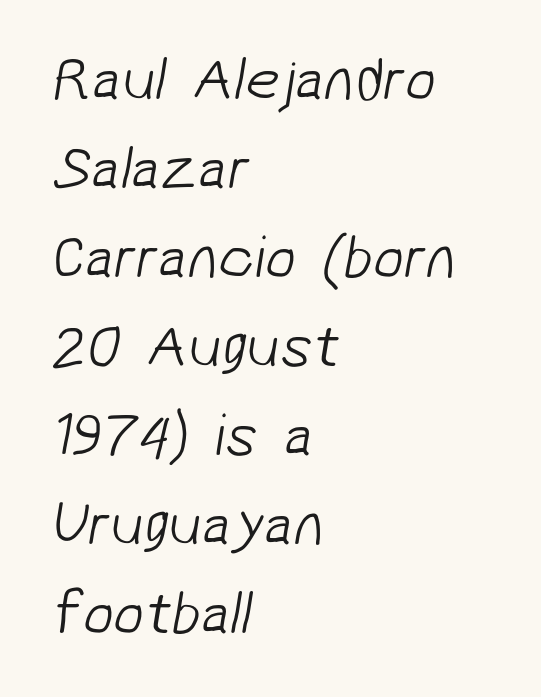
A typesetter would call this proportional, since set widths differ per character. This is sans-serif lettering, the kind often seen on screens and signage. The line-height multiplier appears to be the usual default. Alignment: flush left. Letters rest on an invisible, unmarked baseline. Stems and bowls with no extra thickness — not bold.
